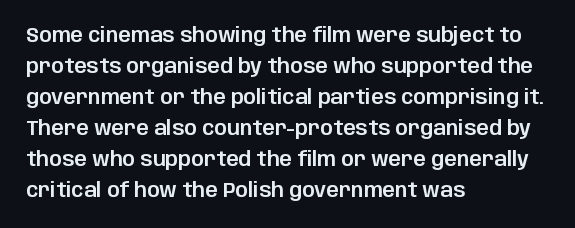
Layout note: lines flush left. Designer's note — italics off, roman on. The baseline area is clear. Reading down the column, the eye jumps a familiar distance to each next line. Default kerning and tracking; the words read as compact shapes.
